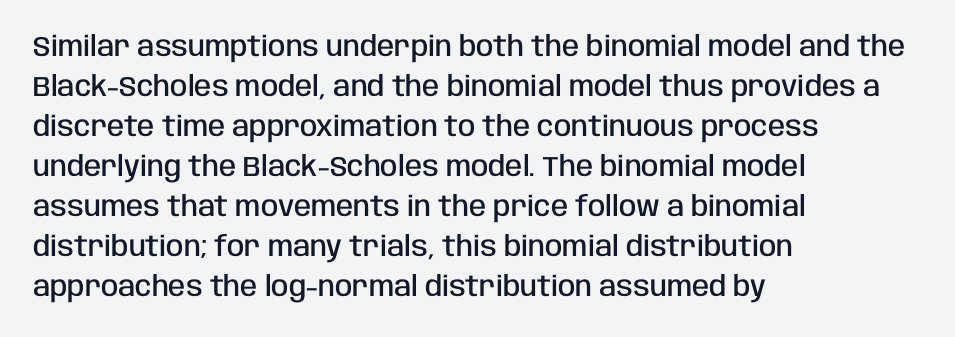
I'd describe the lettering as semibold — firm but not a full bold. The typography opts for an upright posture over an oblique one. Line starts are locked; line ends wander. The designer left line spacing at the default.
